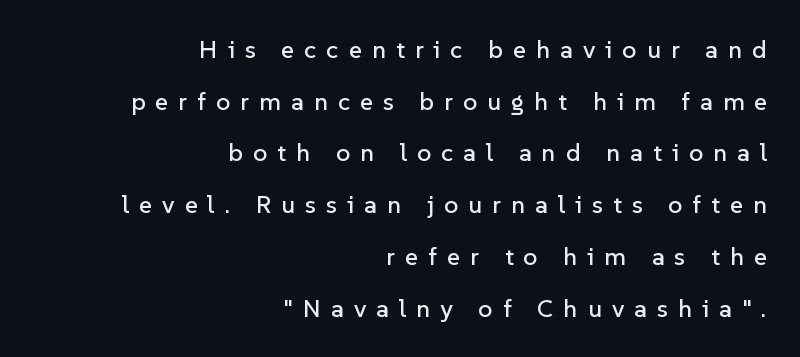
The image shows 25 px text type, upright; set right-aligned, loose line spacing (2.07x), unusually wide letter spacing (+0.4 em), not underlined.
